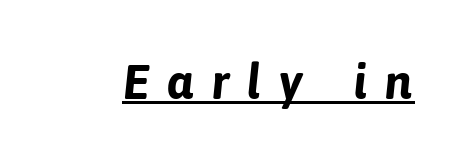
{"serif": "no", "bold": "yes", "weight": "bold", "width": "normal", "stroke_contrast": "low", "x_height": "medium", "monospaced": "no", "underline": "yes", "letter_spacing": "wide", "letter_spacing_em": 0.36, "glyph_px": 49}
